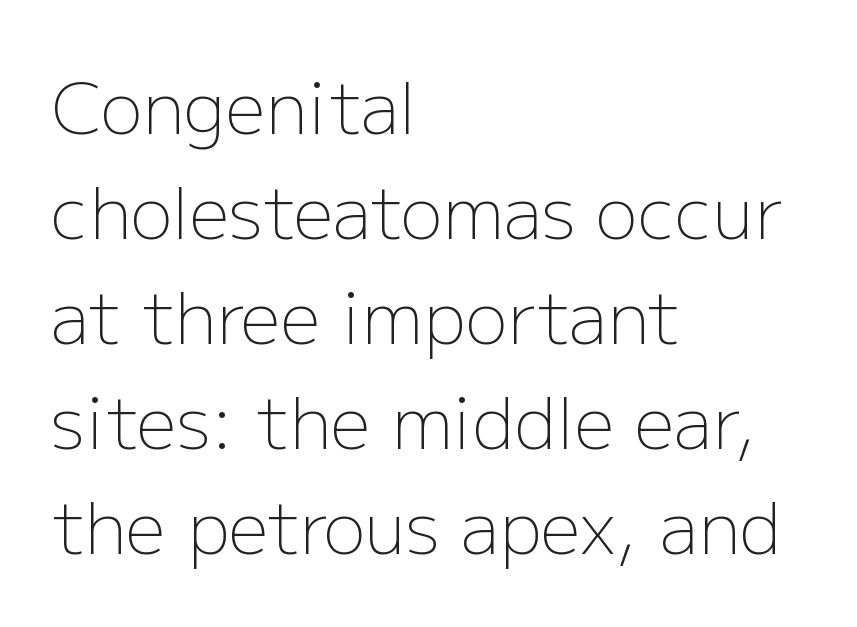
Q: Is the text bold? A: No.
Q: Is the text italic (slanted)? A: No, it is upright.
Q: Is the typeface a serif or a sans-serif typeface? A: Sans-serif.
Q: Is the text underlined? A: No.
Q: How is the paragraph aligned? A: Left-aligned.
Q: Is the spacing between letters normal or unusually wide? A: Normal.
Q: Is the spacing between lines tight, normal or loose? A: Normal.
Q: Width (condensed, normal, or wide)? A: Normal.
Q: Stroke contrast? A: Low.
Q: x-height? A: Medium.
Q: Monospaced? A: No.
